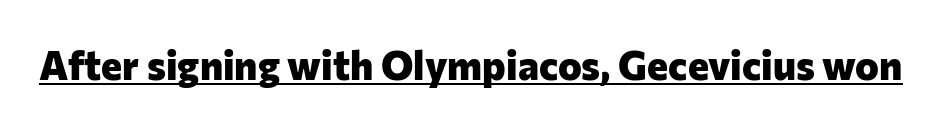
Q: Is the text bold? A: Yes.
Q: Is the text italic (slanted)? A: No, it is upright.
Q: Is the typeface a serif or a sans-serif typeface? A: Sans-serif.
Q: Is the text underlined? A: Yes.
Q: Is the spacing between letters normal or unusually wide? A: Normal.
Q: Width (condensed, normal, or wide)? A: Normal.
Q: Stroke contrast? A: Low.
Q: x-height? A: Medium.
Q: Monospaced? A: No.
